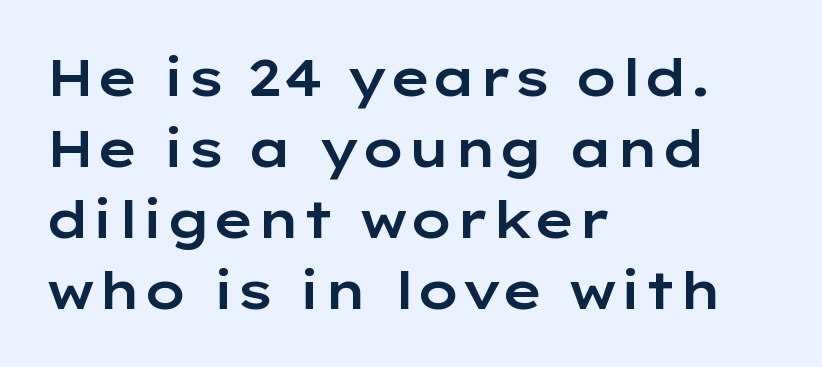
Q: Is the text italic (slanted)? A: No, it is upright.
Q: Is the typeface a serif or a sans-serif typeface? A: Sans-serif.
Q: Is the text underlined? A: No.
Q: How is the paragraph aligned? A: Left-aligned.
Q: Is the spacing between letters normal or unusually wide? A: Normal.
Q: Is the spacing between lines tight, normal or loose? A: Normal.
Q: Width (condensed, normal, or wide)? A: Wide.
Q: Stroke contrast? A: Low.
Q: x-height? A: Medium.
Q: Monospaced? A: No.
